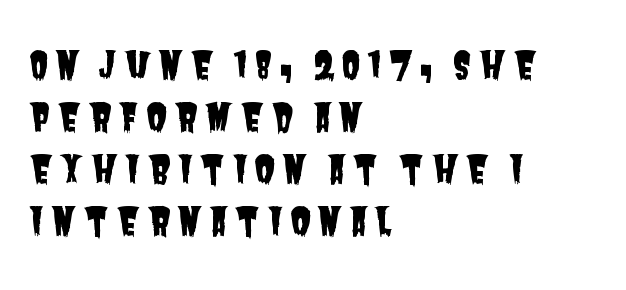
Q: Is the typeface a serif or a sans-serif typeface? A: Sans-serif.
Q: Is the text underlined? A: No.
Q: How is the paragraph aligned? A: Left-aligned.
Q: Is the spacing between lines tight, normal or loose? A: Normal.
Q: Width (condensed, normal, or wide)? A: Condensed.
Q: Stroke contrast? A: Low.
Q: x-height? A: Large.
Q: Monospaced? A: No.
